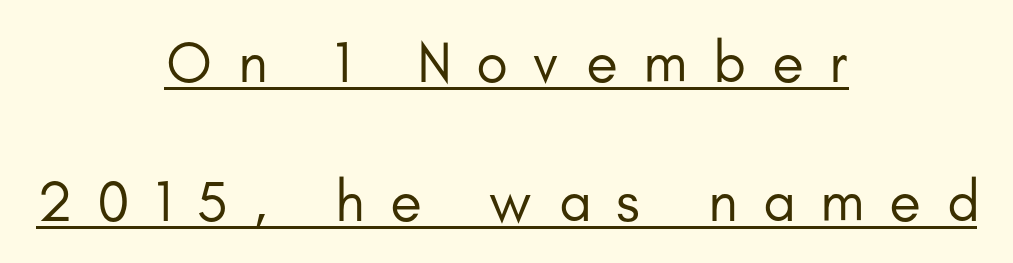
The whitespace from short lines is split evenly between both sides. You can see a thin bar hugging the bottom of the glyphs. Weight: not bold — regular or lighter. Classification — sans serif.
